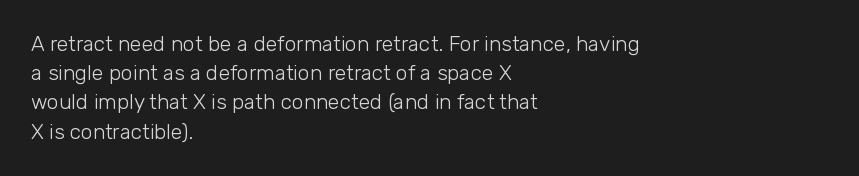
Tracking here is standard; glyphs follow each other at the usual distance. Heft: none added — not bold. These lines are set flush left with a ragged right edge. The letters stand straight up with perfectly vertical stems. Has an underline been added? It has not.
